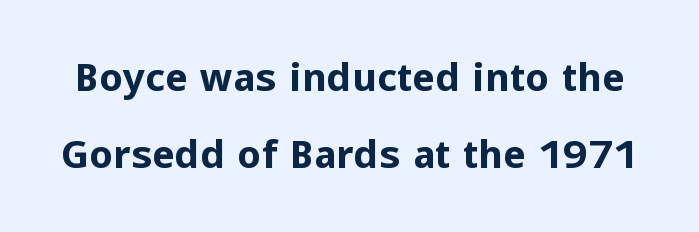
Q: Is the text bold? A: Yes.
Q: Is the text italic (slanted)? A: No, it is upright.
Q: Is the typeface a serif or a sans-serif typeface? A: Sans-serif.
Q: Is the text underlined? A: No.
Q: Is the spacing between letters normal or unusually wide? A: Normal.
Q: Is the spacing between lines tight, normal or loose? A: Loose.
Q: Width (condensed, normal, or wide)? A: Normal.
Q: Stroke contrast? A: Low.
Q: x-height? A: Medium.
Q: Monospaced? A: No.
